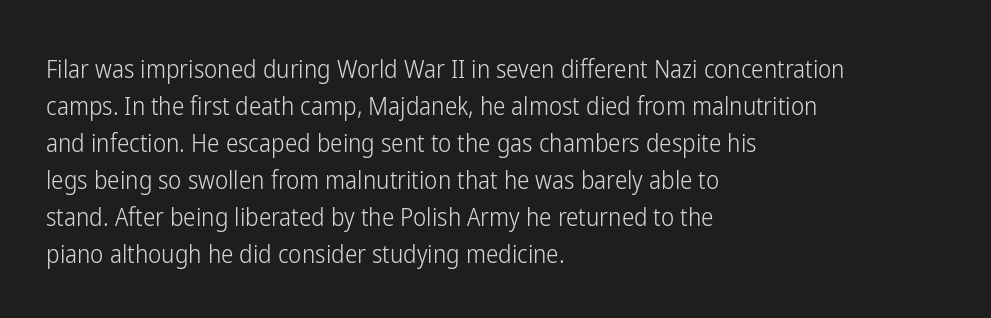
A typesetter would call this leading conventional body-copy spacing. Descender tails drop into unmarked territory. Visually the block forms a straight wall on the left and a jagged coastline on the right. Do the letters lean? They stand straight.
